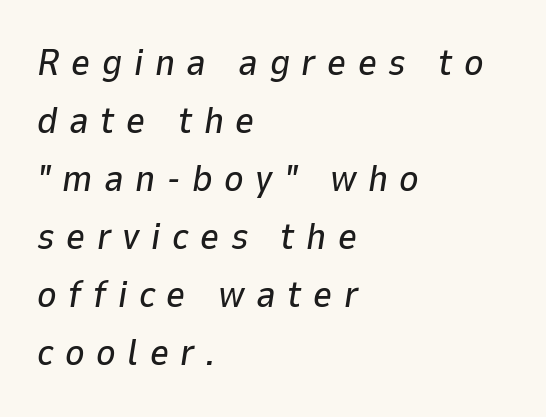
A typesetter would call this proportional, since set widths differ per character. These lines have a slow, spaced-out rhythm from letter to letter. The paragraph has a hard left edge and a soft right edge. Unmarked baselines from the first word to the last. Notice how the stems are inclined rather than vertical — that's the hallmark of italics. In terms of leading, this rendering sits right in the middle.
